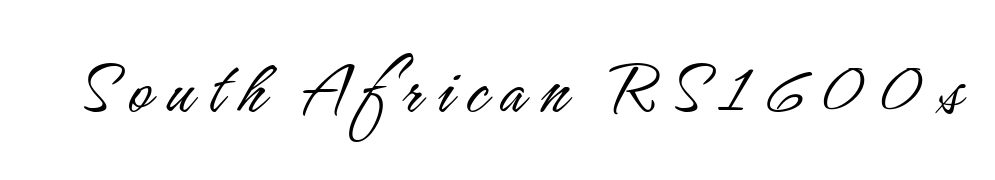
Weight: not bold — regular or lighter. Has an underline been added? It has not. Do the characters align in a grid? No, the font is proportional. This sample uses a sans-serif face.
